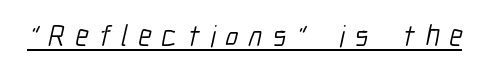
Q: Is the text bold? A: No.
Q: Is the typeface a serif or a sans-serif typeface? A: Sans-serif.
Q: Is the text underlined? A: Yes.
Q: Is the spacing between letters normal or unusually wide? A: Unusually wide.
Q: Width (condensed, normal, or wide)? A: Condensed.
Q: Stroke contrast? A: Low.
Q: x-height? A: Medium.
Q: Monospaced? A: No.
